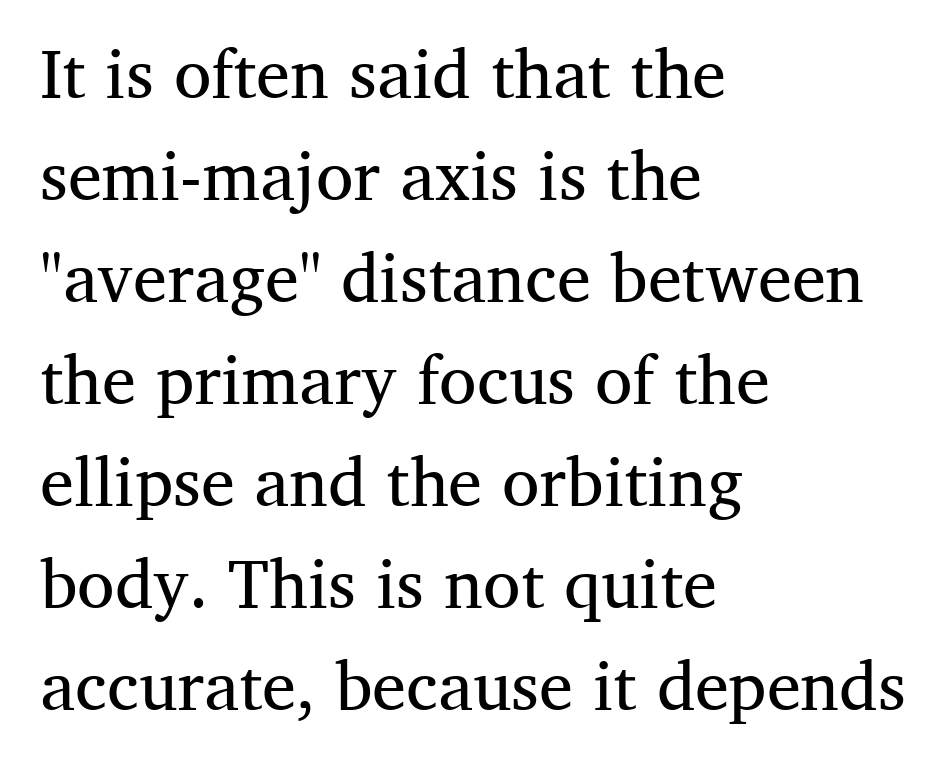
Q: Is the text bold? A: No.
Q: Is the text italic (slanted)? A: No, it is upright.
Q: Is the typeface a serif or a sans-serif typeface? A: Serif.
Q: Is the text underlined? A: No.
Q: How is the paragraph aligned? A: Left-aligned.
Q: Is the spacing between letters normal or unusually wide? A: Normal.
Q: Is the spacing between lines tight, normal or loose? A: Normal.
Q: Width (condensed, normal, or wide)? A: Normal.
Q: Stroke contrast? A: Medium.
Q: x-height? A: Medium.
Q: Monospaced? A: No.
